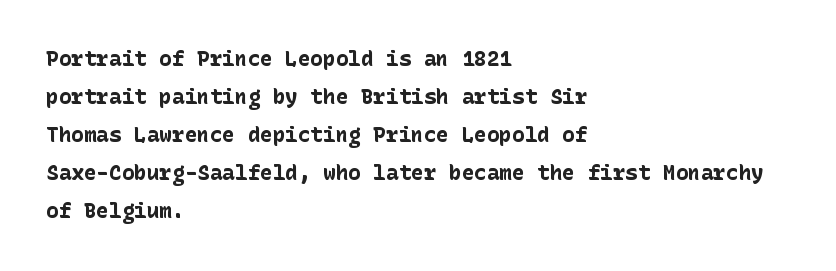
{"italic": "no", "bold": "yes", "underline": "no", "align": "left", "line_spacing_ratio": 1.81, "letter_spacing": "normal", "letter_spacing_em": 0.0, "glyph_px": 21}
